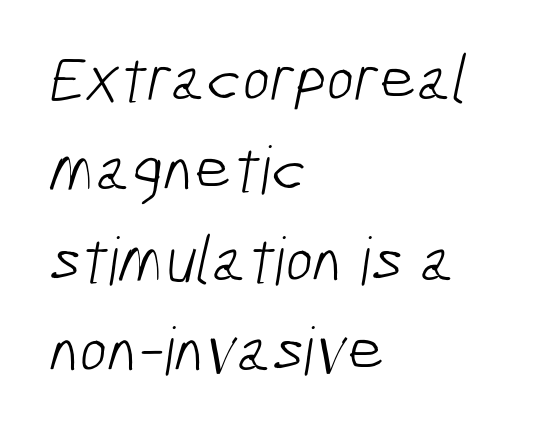
The passage shown is typeset with a sans-serif family. These lines are rendered in a variable-pitch font. Compared with a centered layout, this one pins lines to the left instead. Notice how descenders clear the ascenders below comfortably — that's standard leading. Short note: letters normally spaced.
